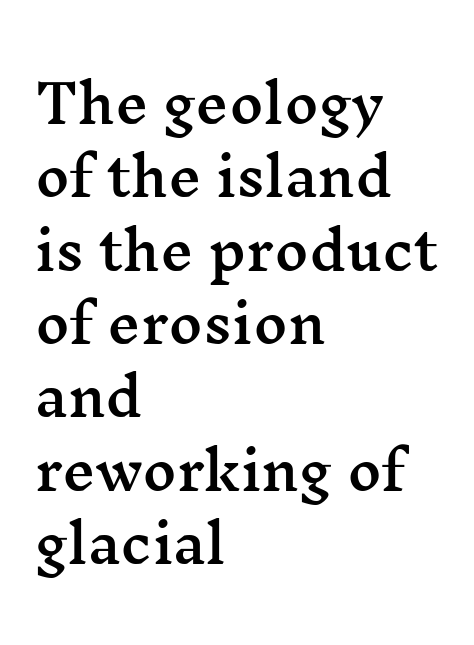
Q: Is the text italic (slanted)? A: No, it is upright.
Q: Is the typeface a serif or a sans-serif typeface? A: Serif.
Q: Is the text underlined? A: No.
Q: How is the paragraph aligned? A: Left-aligned.
Q: Is the spacing between letters normal or unusually wide? A: Normal.
Q: Is the spacing between lines tight, normal or loose? A: Normal.
Q: Width (condensed, normal, or wide)? A: Wide.
Q: Stroke contrast? A: Medium.
Q: x-height? A: Medium.
Q: Monospaced? A: No.
